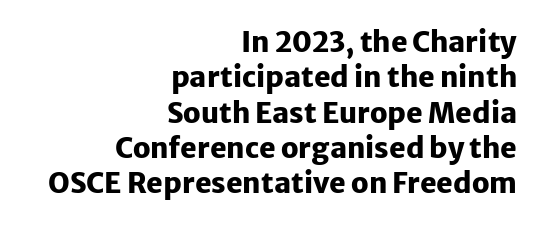
Q: Is the text bold? A: Yes.
Q: Is the text italic (slanted)? A: No, it is upright.
Q: Is the typeface a serif or a sans-serif typeface? A: Sans-serif.
Q: Is the text underlined? A: No.
Q: How is the paragraph aligned? A: Right-aligned.
Q: Is the spacing between letters normal or unusually wide? A: Normal.
Q: Is the spacing between lines tight, normal or loose? A: Normal.
Q: Width (condensed, normal, or wide)? A: Normal.
Q: Stroke contrast? A: Low.
Q: x-height? A: Medium.
Q: Monospaced? A: No.
